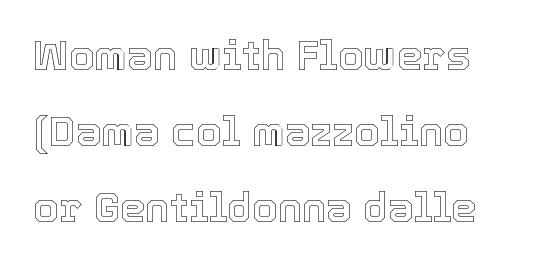
Type without underlining. Looks like regular typesetting: each glyph gets only the width it needs. Spacing between characters is what you'd get straight out of the box. Posture: vertical.
